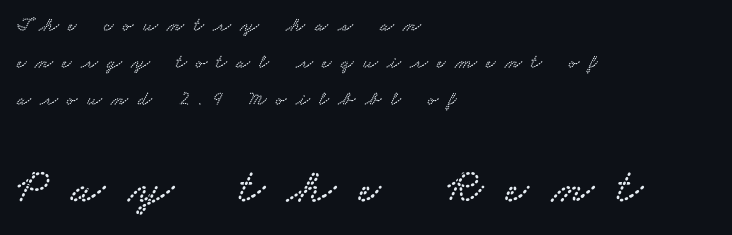
The face used here is rendered with a markedly widened letterfit. Of the two passages, the one underneath uses the larger point size. Think of a printed novel: that variable character pitch is what you see here. Honestly, there is no underline to notice here at all. Visually the block forms a straight wall on the left and a jagged coastline on the right.
